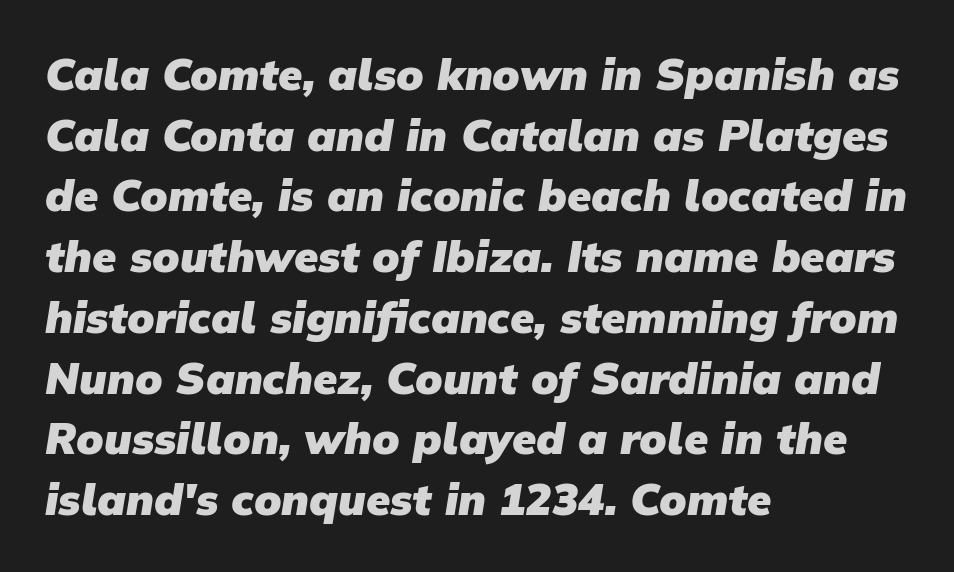
The image shows 44 px heavy sans-serif type; set left-aligned, normal line spacing (1.38x), normal letter spacing, not underlined; low stroke contrast and a medium x-height.
